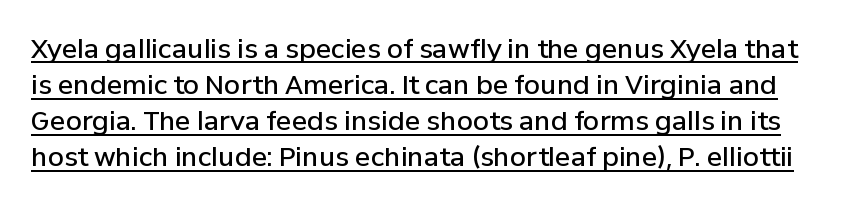
The image shows 26 px text type, upright; set normal line spacing (1.39x), normal letter spacing, underlined.
